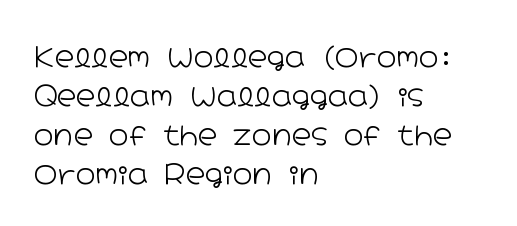
{"italic": "no", "bold": "no", "underline": "no", "align": "left", "line_spacing": "normal", "line_spacing_ratio": 1.45, "letter_spacing": "normal", "letter_spacing_em": 0.0, "glyph_px": 27}
